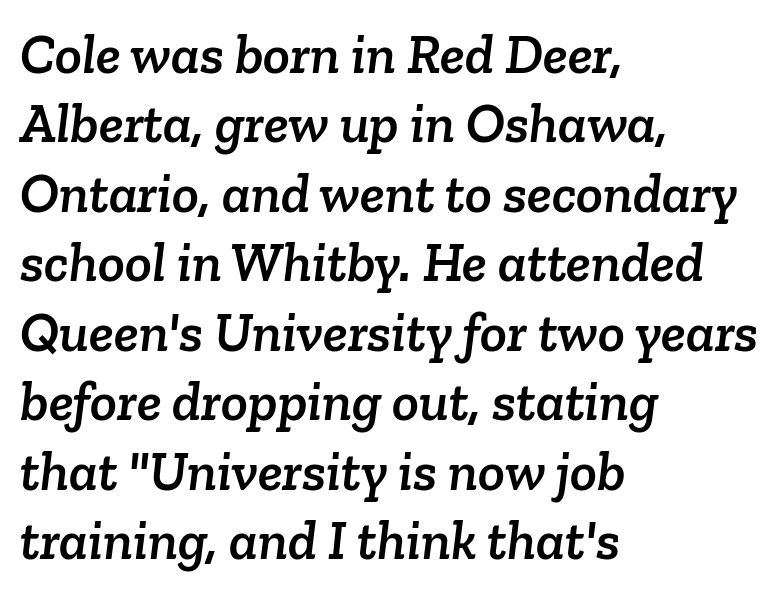
The baseline area is clear. Alignment: flush left. These lines are composed in type with serifs. Do the characters align in a grid? No, the font is proportional. Nobody touched the tracking dial on this one.
